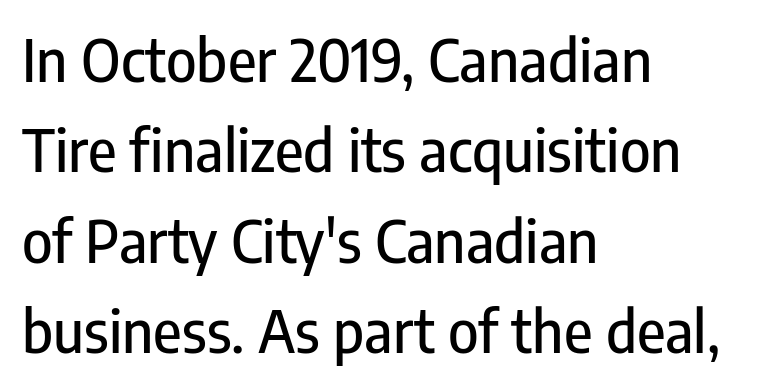
{"serif": "no", "italic": "no", "width": "condensed", "stroke_contrast": "low", "x_height": "medium", "monospaced": "no", "underline": "no", "align": "left", "line_spacing": "normal", "line_spacing_ratio": 1.56, "letter_spacing": "normal", "letter_spacing_em": 0.0, "glyph_px": 58}
